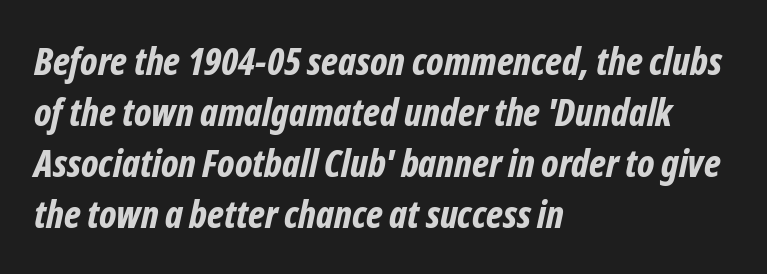
Rendered with sloped, italic letterforms. Bold? Absolutely — the strokes are thick and heavy. Does the leading feel generous? No, just average. You could not count columns in this text — the font is proportionally spaced.
